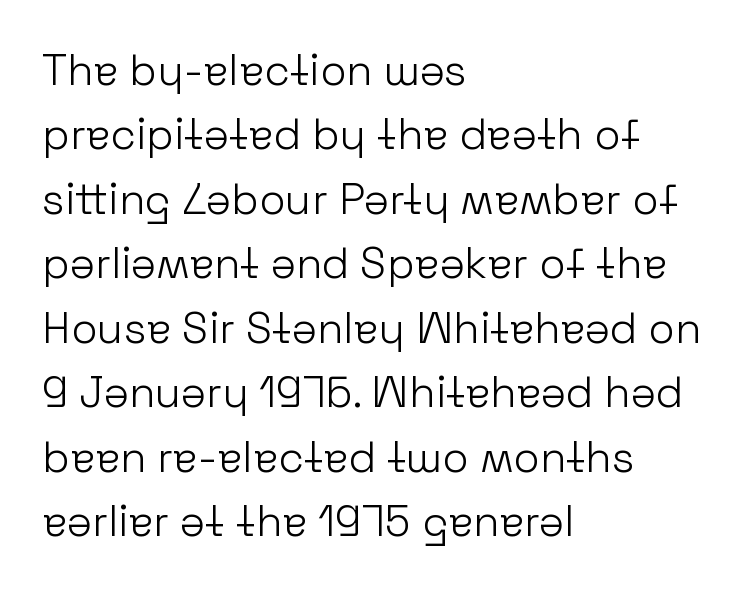
{"serif": "no", "italic": "no", "bold": "no", "weight": "light", "width": "normal", "stroke_contrast": "low", "x_height": "medium", "monospaced": "no", "underline": "no", "align": "left", "line_spacing": "normal", "line_spacing_ratio": 1.5, "letter_spacing": "normal", "letter_spacing_em": 0.0, "glyph_px": 43}
